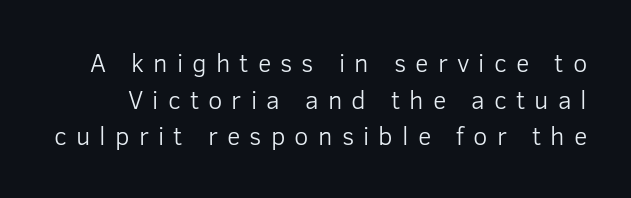
Q: Is the text bold? A: No.
Q: Is the text italic (slanted)? A: No, it is upright.
Q: Is the text underlined? A: No.
Q: Is the spacing between letters normal or unusually wide? A: Unusually wide.
Q: Is the spacing between lines tight, normal or loose? A: Normal.
